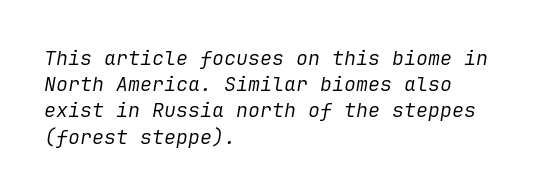
Q: Is the text bold? A: No.
Q: Is the text italic (slanted)? A: Yes, it leans right by about 9 degrees.
Q: Is the text underlined? A: No.
Q: How is the paragraph aligned? A: Left-aligned.
Q: Is the spacing between letters normal or unusually wide? A: Normal.
Q: Is the spacing between lines tight, normal or loose? A: Normal.
